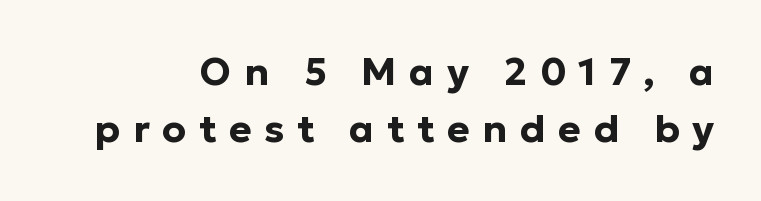
{"serif": "no", "italic": "no", "bold": "yes", "weight": "bold", "width": "normal", "stroke_contrast": "low", "x_height": "medium", "monospaced": "no", "underline": "no", "line_spacing": "normal", "line_spacing_ratio": 1.51, "letter_spacing": "wide", "letter_spacing_em": 0.34, "glyph_px": 38}
